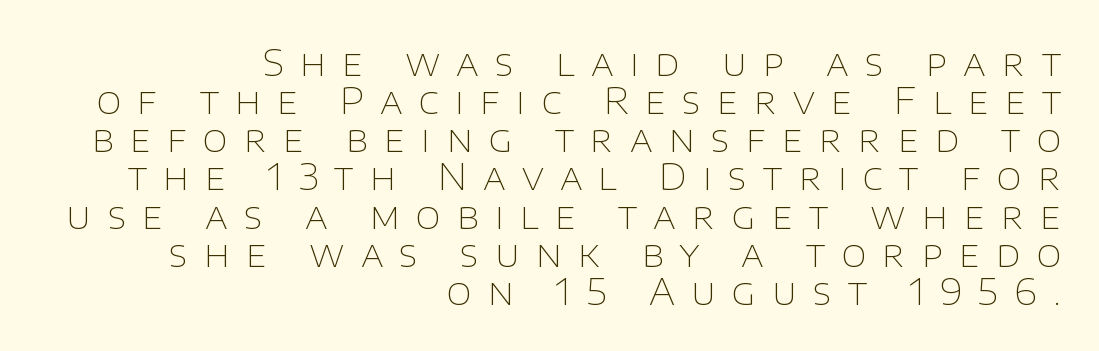
Q: Is the text bold? A: No.
Q: Is the text italic (slanted)? A: No, it is upright.
Q: Is the typeface a serif or a sans-serif typeface? A: Sans-serif.
Q: Is the text underlined? A: No.
Q: How is the paragraph aligned? A: Right-aligned.
Q: Is the spacing between letters normal or unusually wide? A: Unusually wide.
Q: Is the spacing between lines tight, normal or loose? A: Tight.
Q: Width (condensed, normal, or wide)? A: Normal.
Q: Stroke contrast? A: Low.
Q: x-height? A: Large.
Q: Monospaced? A: No.
